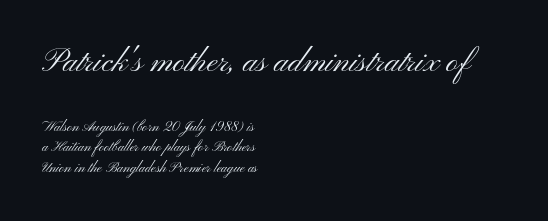
The image shows 33 px light, wide sans-serif type; set left-aligned, normal line spacing (1.49x), normal letter spacing, not underlined; the first (top) block is 2.36x larger; medium stroke contrast and a small x-height.
